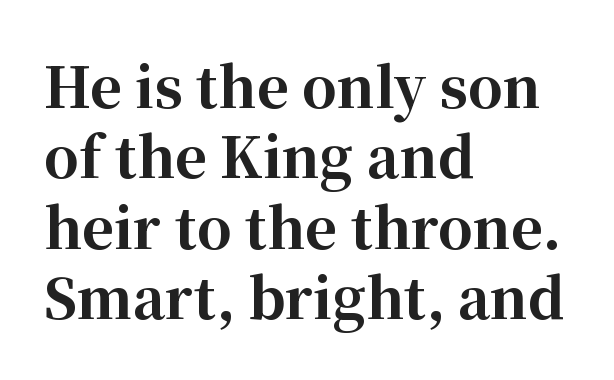
The characters look thick and weighty, a clear bold. If you measured baseline to baseline, you'd find a middling distance. Between one letter and the next there's only the usual sliver of space. Serifs: yes, visible at the terminals of the letterforms.
